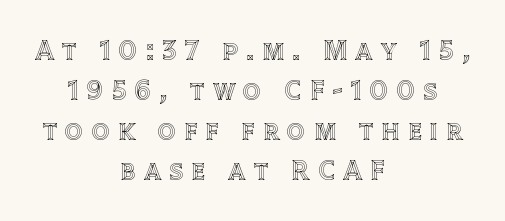
{"italic": "no", "width": "normal", "x_height": "large", "monospaced": "no", "underline": "no", "align": "center", "line_spacing": "normal", "line_spacing_ratio": 1.43, "letter_spacing": "wide", "letter_spacing_em": 0.3, "glyph_px": 28}
